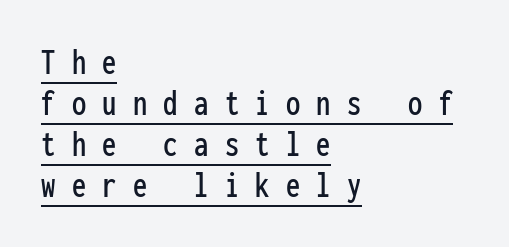
Q: Is the text italic (slanted)? A: No, it is upright.
Q: Is the typeface a serif or a sans-serif typeface? A: Sans-serif.
Q: Is the text underlined? A: Yes.
Q: How is the paragraph aligned? A: Left-aligned.
Q: Is the spacing between letters normal or unusually wide? A: Unusually wide.
Q: Is the spacing between lines tight, normal or loose? A: Tight.
Q: Width (condensed, normal, or wide)? A: Condensed.
Q: Stroke contrast? A: Low.
Q: x-height? A: Medium.
Q: Monospaced? A: Yes.
